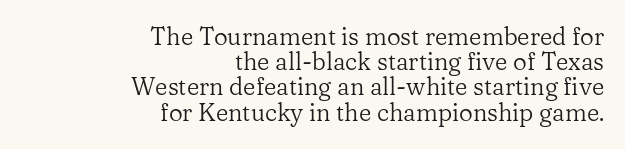
Q: Is the text bold? A: No.
Q: Is the text italic (slanted)? A: No, it is upright.
Q: Is the text underlined? A: No.
Q: How is the paragraph aligned? A: Right-aligned.
Q: Is the spacing between letters normal or unusually wide? A: Normal.
Q: Is the spacing between lines tight, normal or loose? A: Tight.
